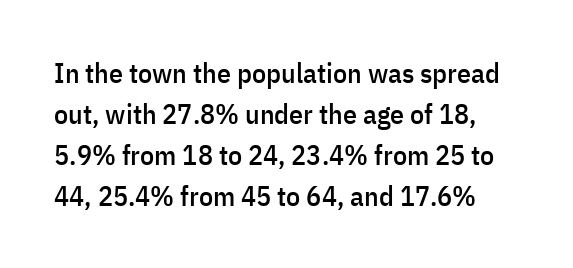
This block has exactly the height ordinary leading produces. Spacing between characters is what you'd get straight out of the box. The rendering uses natural spacing where letterforms have individual widths. Type style note: lacks serifs.
